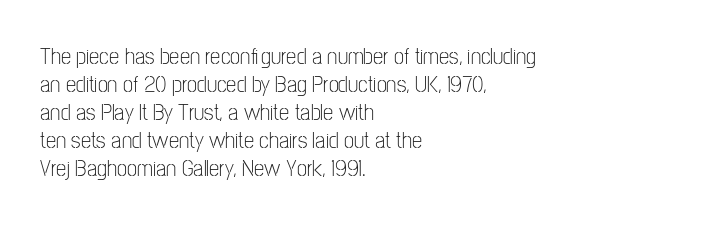
The image shows 23 px text type, upright; set left-aligned, line spacing 1.22x, normal letter spacing, not underlined.
